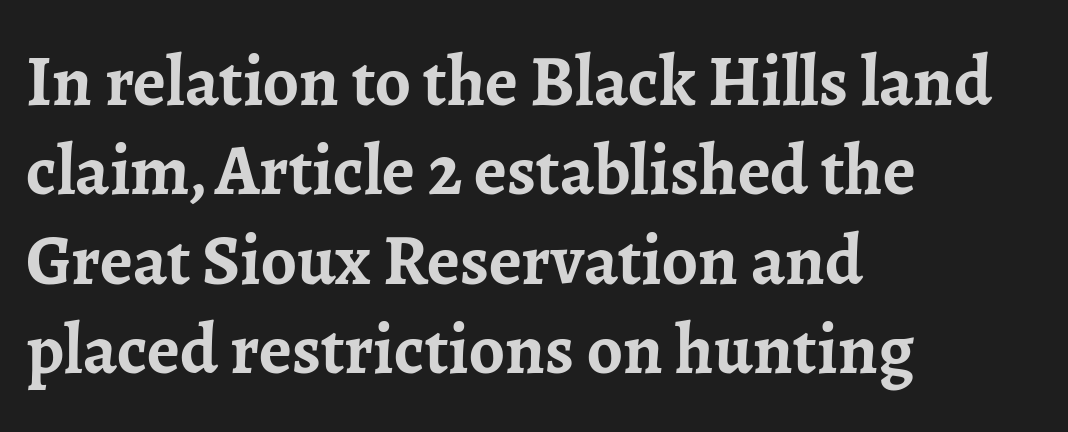
Q: Is the text bold? A: Yes.
Q: Is the text italic (slanted)? A: No, it is upright.
Q: Is the typeface a serif or a sans-serif typeface? A: Serif.
Q: Is the text underlined? A: No.
Q: How is the paragraph aligned? A: Left-aligned.
Q: Is the spacing between letters normal or unusually wide? A: Normal.
Q: Is the spacing between lines tight, normal or loose? A: Normal.
Q: Width (condensed, normal, or wide)? A: Normal.
Q: Stroke contrast? A: Low.
Q: x-height? A: Medium.
Q: Monospaced? A: No.
